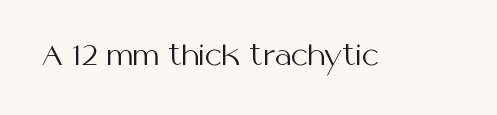
{"italic": "no", "bold": "no", "underline": "no", "letter_spacing": "normal", "letter_spacing_em": 0.0, "glyph_px": 27}
